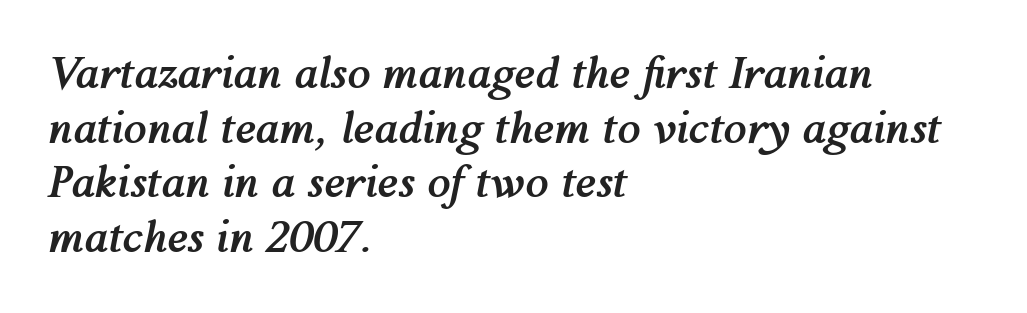
{"italic": "yes", "lean": "right", "slant_degrees": 12, "bold": "yes", "weight": "semibold", "width": "normal", "stroke_contrast": "medium", "x_height": "medium", "monospaced": "no", "underline": "no", "align": "left", "line_spacing": "normal", "line_spacing_ratio": 1.3, "letter_spacing": "normal", "letter_spacing_em": 0.0, "glyph_px": 42}
